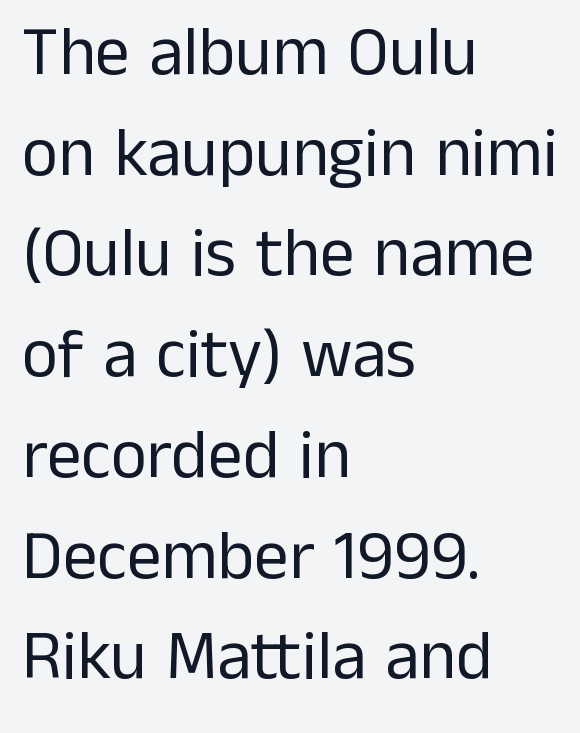
Nobody drew a line under any word here. The text was rendered using a sans face with plain stroke endings. Posture: straight, roman, zero tilt. One glance says typical: line gaps are just what's usual.
